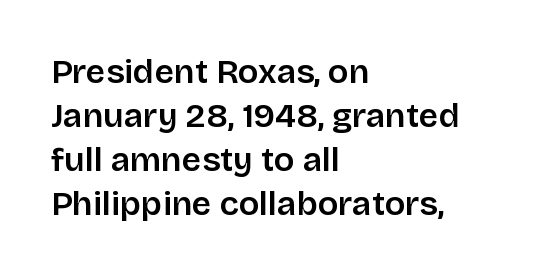
Whoever set this chose a conventional vertical rhythm. Descenders hang freely into open space. The rendering uses natural spacing where letterforms have individual widths. Classification — sans serif. Quick note: not italic, upright.
